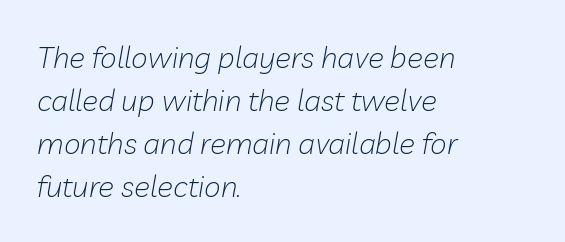
{"italic": "yes", "lean": "right", "slant_degrees": 10, "bold": "no", "weight": "light", "width": "normal", "stroke_contrast": "low", "x_height": "medium", "monospaced": "no", "underline": "no", "align": "left", "line_spacing": "normal", "line_spacing_ratio": 1.43, "letter_spacing": "normal", "letter_spacing_em": 0.0, "glyph_px": 30}
